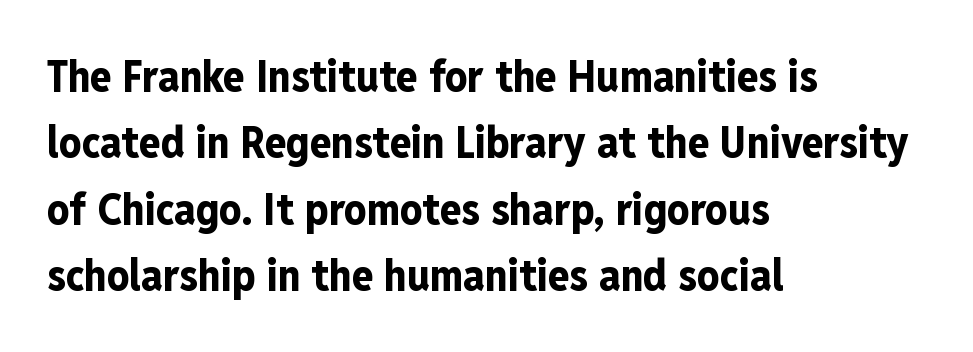
The image shows 44 px bold, condensed sans-serif type, upright; set left-aligned, normal line spacing (1.51x), normal letter spacing, not underlined; low stroke contrast and a medium x-height.
